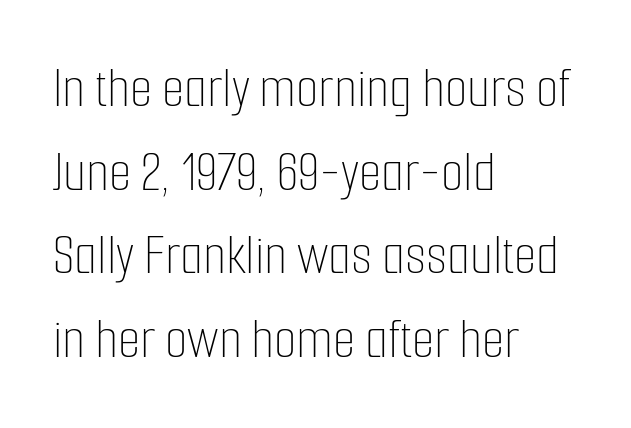
{"italic": "no", "bold": "no", "weight": "thin", "width": "condensed", "stroke_contrast": "low", "x_height": "medium", "monospaced": "no", "underline": "no", "align": "left", "line_spacing": "normal", "line_spacing_ratio": 1.44, "letter_spacing": "normal", "letter_spacing_em": 0.0, "glyph_px": 58}
